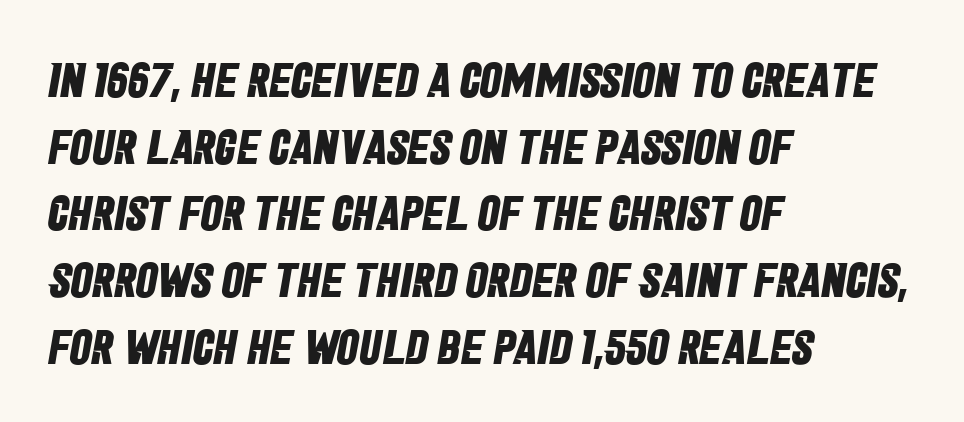
A typesetter would label this face a sans. Look at the tracking — it's just the regular setting, nothing added. The passage shown is emphatically bold. A clean baseline with only descenders dipping below it.
